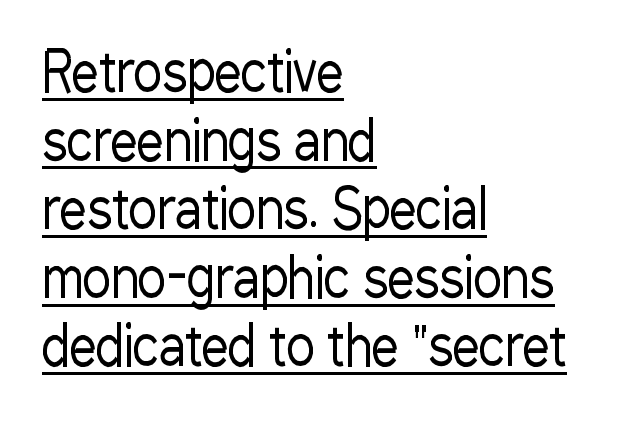
Classification — sans serif. Does extra space separate the letters? No, they use regular spacing. Is this a fixed-width face? No — the glyphs have proportional, varying widths. Vertical strokes here are truly vertical. Looks like someone drew a line under every word here. Notice how descenders clear the ascenders below comfortably — that's standard leading.
